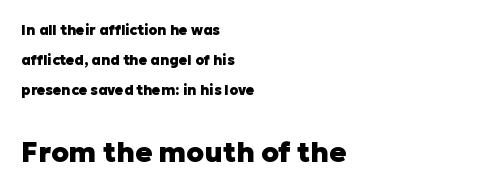
This sample is left-justified, so line endings fall wherever the words run out. Unmarked baselines from the first word to the last. No extra tracking has been applied to these lines. Rows of type keep a wide berth in the vertical direction.
